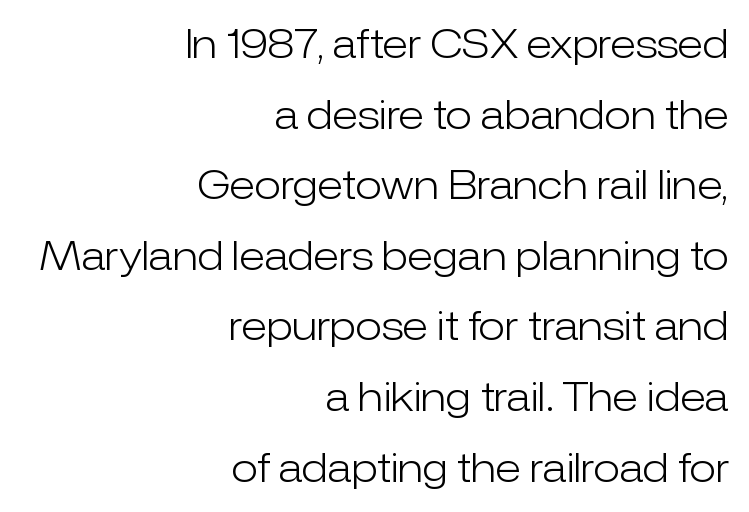
The image shows 39 px light sans-serif type, upright; set right-aligned, line spacing 1.81x, normal letter spacing, not underlined; low stroke contrast and a medium x-height.
